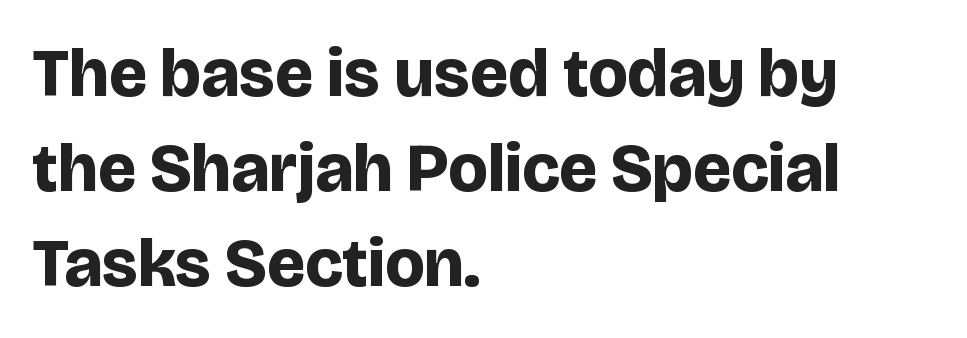
Q: Is the text bold? A: Yes.
Q: Is the text italic (slanted)? A: No, it is upright.
Q: Is the typeface a serif or a sans-serif typeface? A: Sans-serif.
Q: Is the text underlined? A: No.
Q: How is the paragraph aligned? A: Left-aligned.
Q: Is the spacing between letters normal or unusually wide? A: Normal.
Q: Is the spacing between lines tight, normal or loose? A: Normal.
Q: Width (condensed, normal, or wide)? A: Normal.
Q: Stroke contrast? A: Low.
Q: x-height? A: Large.
Q: Monospaced? A: No.
